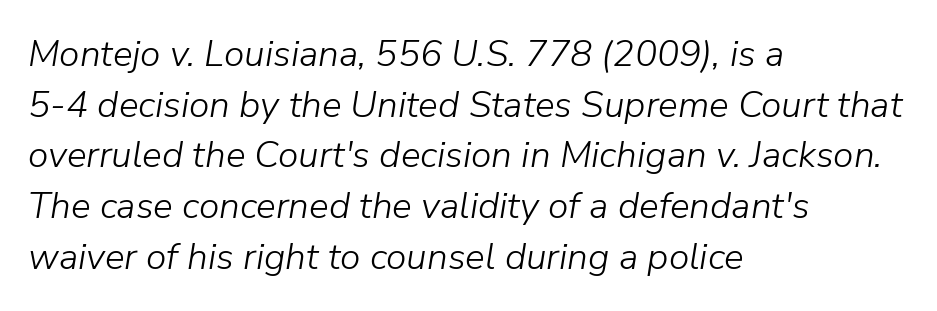
Q: Is the text bold? A: No.
Q: Is the text italic (slanted)? A: Yes, it leans right by about 9 degrees.
Q: Is the text underlined? A: No.
Q: How is the paragraph aligned? A: Left-aligned.
Q: Is the spacing between letters normal or unusually wide? A: Normal.
Q: Is the spacing between lines tight, normal or loose? A: Normal.
Q: Width (condensed, normal, or wide)? A: Normal.
Q: Stroke contrast? A: Low.
Q: x-height? A: Medium.
Q: Monospaced? A: No.
